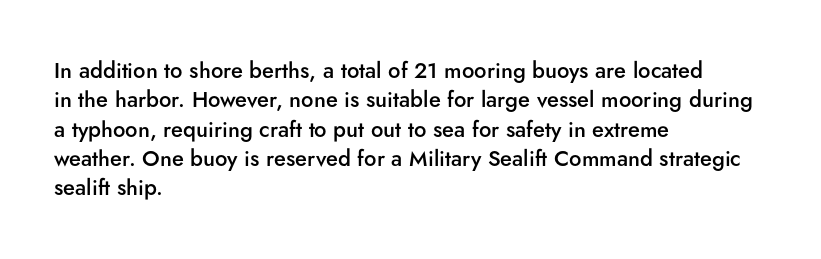
Unmarked baselines from the first word to the last. Does the copy run flush right? No — it runs flush left. Every stem runs plumb, perpendicular to the baseline. Each glyph is drawn with semibold strokes, heavier than normal yet not fully bold. The rendering keeps characters at their native spacing.
